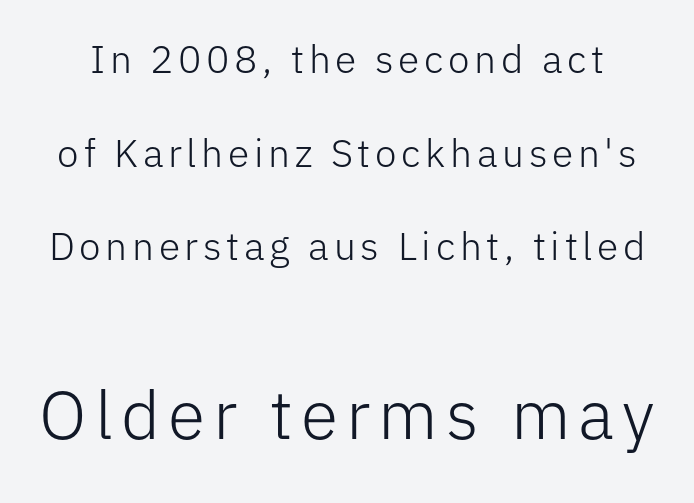
Is this a heavy cut? Hardly; it is regular or lighter. Note: smaller setting up top, larger setting below. The typeface chosen for these lines omits serifs. The space directly below the letters is spotless.
